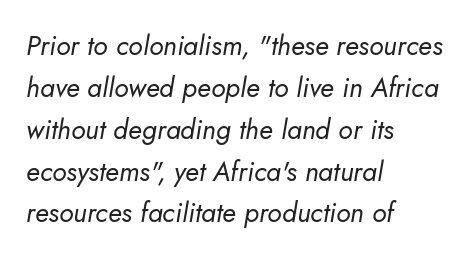
Q: Is the text bold? A: No.
Q: Is the text italic (slanted)? A: Yes, it leans right by about 5 degrees.
Q: Is the text underlined? A: No.
Q: How is the paragraph aligned? A: Left-aligned.
Q: Is the spacing between letters normal or unusually wide? A: Normal.
Q: Is the spacing between lines tight, normal or loose? A: Normal.
